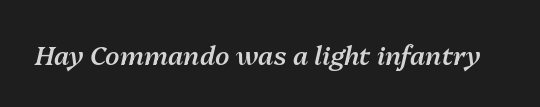
Q: Is the text bold? A: Semi-bold.
Q: Is the text italic (slanted)? A: Yes, it leans right by about 13 degrees.
Q: Is the text underlined? A: No.
Q: Is the spacing between letters normal or unusually wide? A: Normal.
